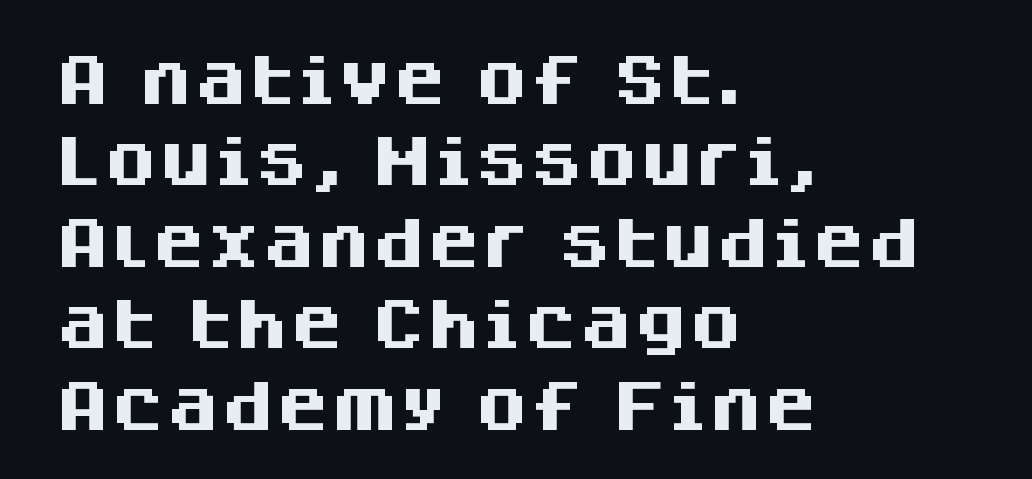
Compared with a centered layout, this one pins lines to the left instead. Glance below the letters and you will spot only blank space. Do the characters align in a grid? No, the font is proportional. The line-height multiplier appears to be the usual default. Typographically, this falls in the sans-serif category. Every letter is thick-stroked: bold, no question.
